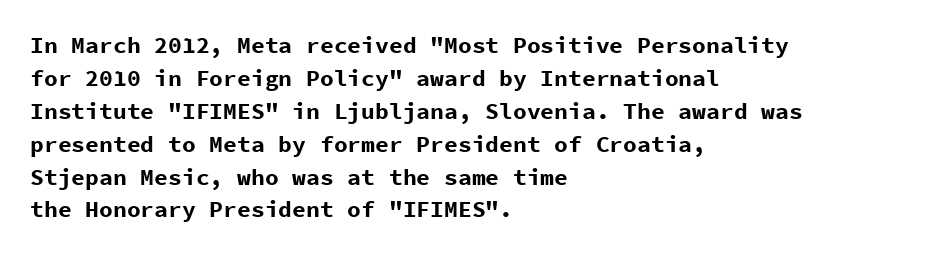
The image shows 23 px bold type, upright; set left-aligned, normal line spacing (1.43x), normal letter spacing, not underlined.
